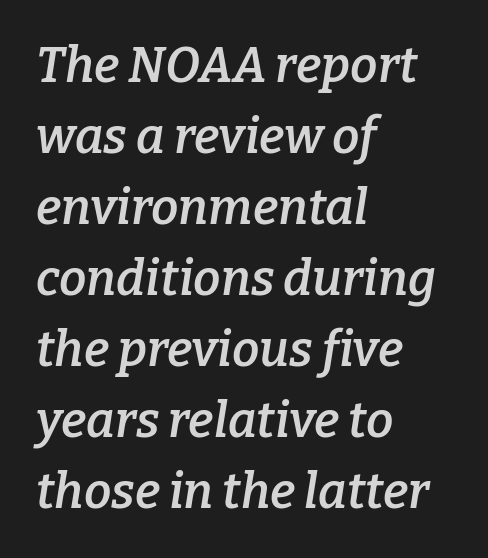
Q: Is the text bold? A: Semi-bold.
Q: Is the text italic (slanted)? A: Yes, it leans right by about 9 degrees.
Q: Is the typeface a serif or a sans-serif typeface? A: Serif.
Q: Is the text underlined? A: No.
Q: How is the paragraph aligned? A: Left-aligned.
Q: Is the spacing between letters normal or unusually wide? A: Normal.
Q: Is the spacing between lines tight, normal or loose? A: Normal.
Q: Width (condensed, normal, or wide)? A: Normal.
Q: Stroke contrast? A: Low.
Q: x-height? A: Medium.
Q: Monospaced? A: No.
